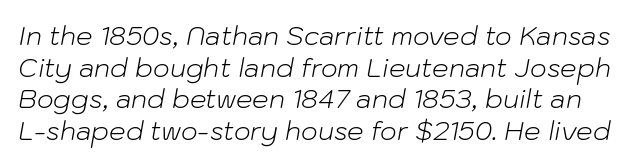
Words appear dense and cohesive because spacing is normal. Nothing heavy about these letters — not bold at all. Italic: yes, the glyphs are oblique. Honestly, there is no underline to notice here at all.
